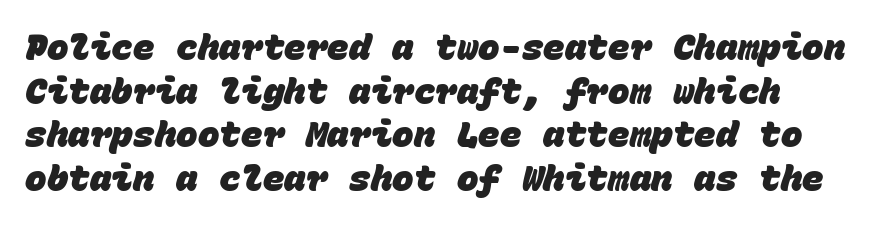
The image shows 36 px heavy sans-serif type, monospaced; set line spacing 1.21x, normal letter spacing, not underlined; low stroke contrast and a large x-height.
